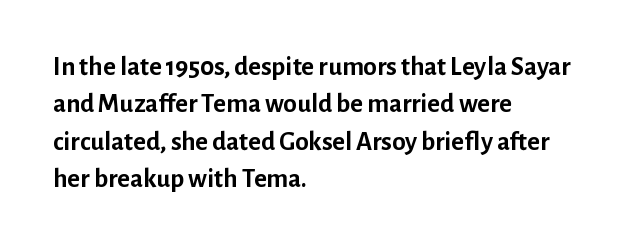
The image shows 27 px bold type, upright; set left-aligned, normal line spacing (1.38x), normal letter spacing, not underlined.
